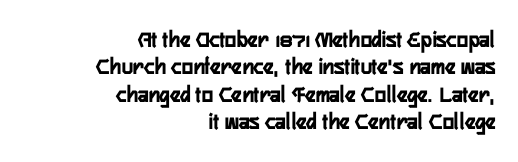
{"italic": "no", "underline": "no", "align": "right", "line_spacing": "tight", "line_spacing_ratio": 1.14, "letter_spacing": "normal", "letter_spacing_em": 0.0, "glyph_px": 24}
